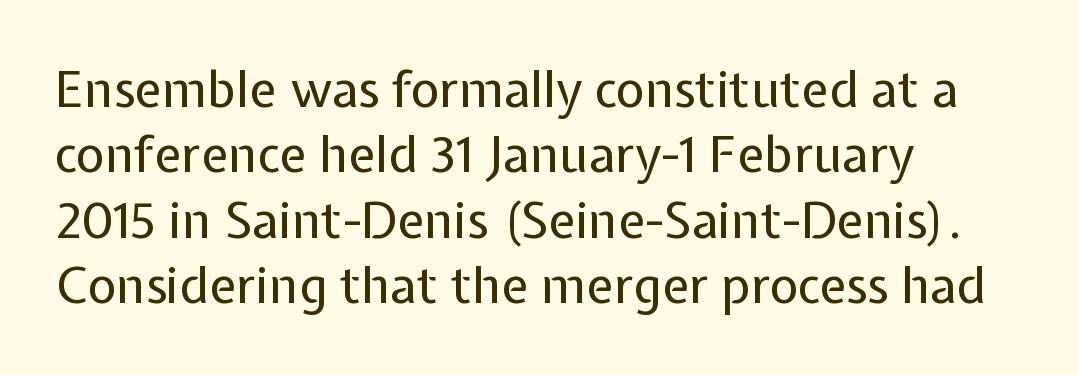
{"serif": "no", "italic": "no", "bold": "no", "weight": "regular", "width": "normal", "stroke_contrast": "low", "x_height": "medium", "monospaced": "no", "underline": "no", "align": "left", "line_spacing": "normal", "line_spacing_ratio": 1.31, "letter_spacing": "normal", "letter_spacing_em": 0.0, "glyph_px": 50}
